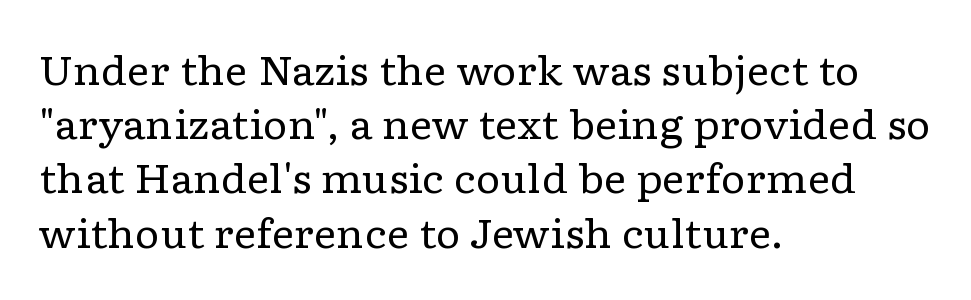
The rendering uses natural spacing where letterforms have individual widths. You could call the tracking neutral — neither tight nor loose. Posture: upright roman. Caption: multi-line text, flush left, ragged right. Weight: regular or lighter.
